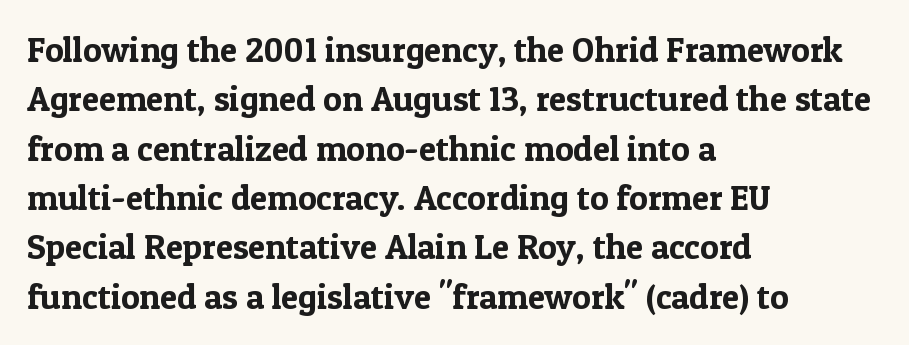
Q: Is the text italic (slanted)? A: No, it is upright.
Q: Is the typeface a serif or a sans-serif typeface? A: Serif.
Q: Is the text underlined? A: No.
Q: How is the paragraph aligned? A: Left-aligned.
Q: Is the spacing between letters normal or unusually wide? A: Normal.
Q: Is the spacing between lines tight, normal or loose? A: Normal.
Q: Width (condensed, normal, or wide)? A: Normal.
Q: x-height? A: Medium.
Q: Monospaced? A: No.
